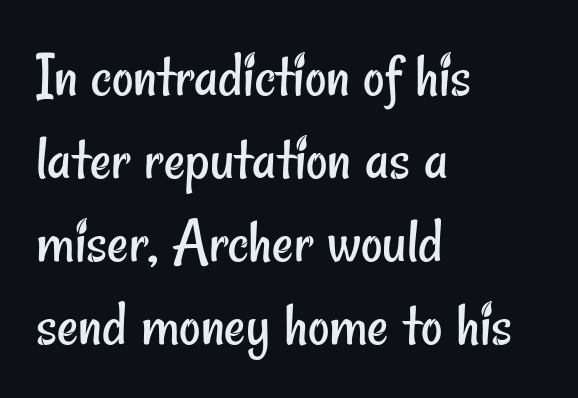
The image shows 66 px regular-weight, condensed sans-serif type; set left-aligned, normal line spacing (1.26x), normal letter spacing, not underlined; low stroke contrast and a small x-height.
